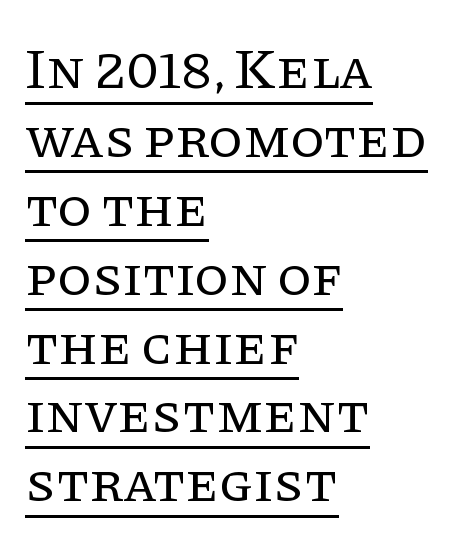
Q: Is the text bold? A: No.
Q: Is the text italic (slanted)? A: No, it is upright.
Q: Is the typeface a serif or a sans-serif typeface? A: Serif.
Q: Is the text underlined? A: Yes.
Q: How is the paragraph aligned? A: Left-aligned.
Q: Is the spacing between letters normal or unusually wide? A: Normal.
Q: Width (condensed, normal, or wide)? A: Normal.
Q: Stroke contrast? A: Low.
Q: x-height? A: Large.
Q: Monospaced? A: No.
